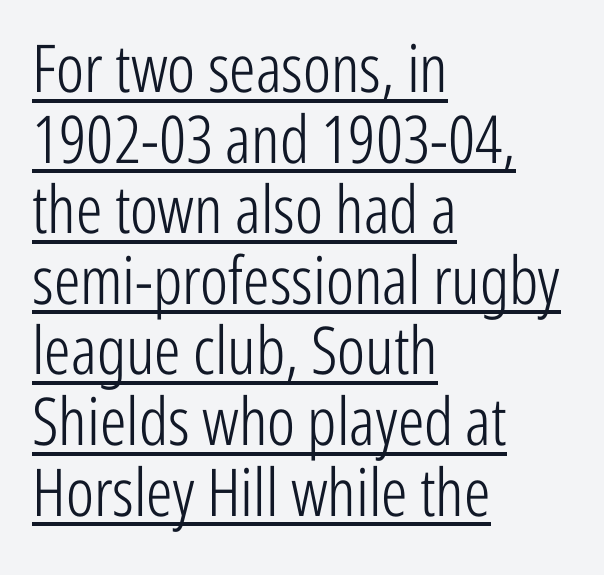
In designer terms, the underline attribute is active on this setting. Is this a sans? Yes — the strokes have no serifs. Ordinary non-slanted type is in use. You could call the tracking neutral — neither tight nor loose. A student would call this left alignment; a typographer would say flush left, rag right.
